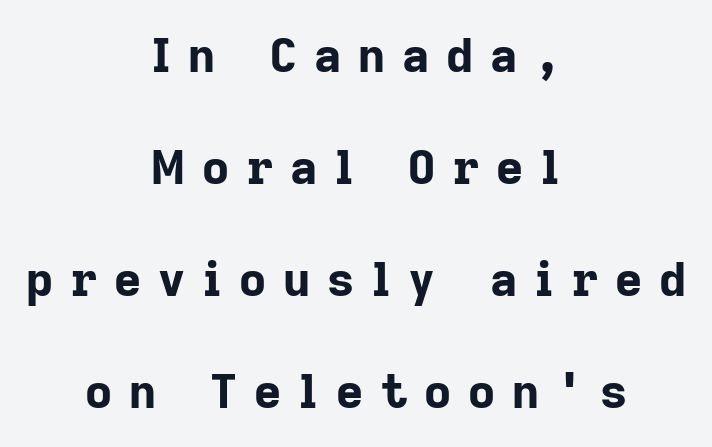
Q: Is the text bold? A: Yes.
Q: Is the text italic (slanted)? A: No, it is upright.
Q: Is the typeface a serif or a sans-serif typeface? A: Sans-serif.
Q: Is the text underlined? A: No.
Q: How is the paragraph aligned? A: Centered.
Q: Is the spacing between letters normal or unusually wide? A: Unusually wide.
Q: Is the spacing between lines tight, normal or loose? A: Loose.
Q: Width (condensed, normal, or wide)? A: Normal.
Q: Stroke contrast? A: Low.
Q: x-height? A: Medium.
Q: Monospaced? A: No.
